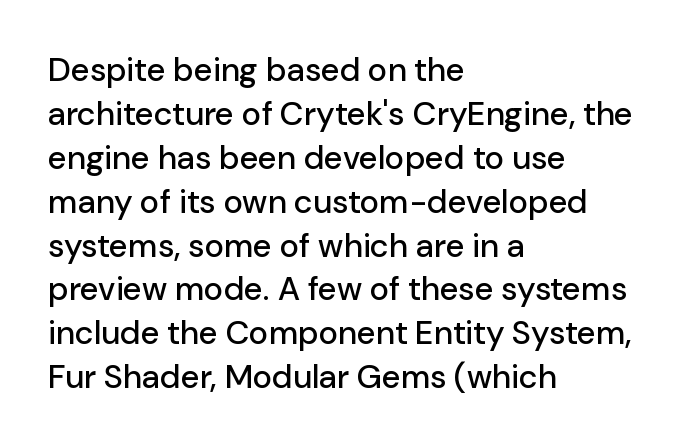
Q: Is the text italic (slanted)? A: No, it is upright.
Q: Is the typeface a serif or a sans-serif typeface? A: Sans-serif.
Q: Is the text underlined? A: No.
Q: How is the paragraph aligned? A: Left-aligned.
Q: Is the spacing between letters normal or unusually wide? A: Normal.
Q: Is the spacing between lines tight, normal or loose? A: Normal.
Q: Width (condensed, normal, or wide)? A: Normal.
Q: Stroke contrast? A: Low.
Q: x-height? A: Medium.
Q: Monospaced? A: No.
